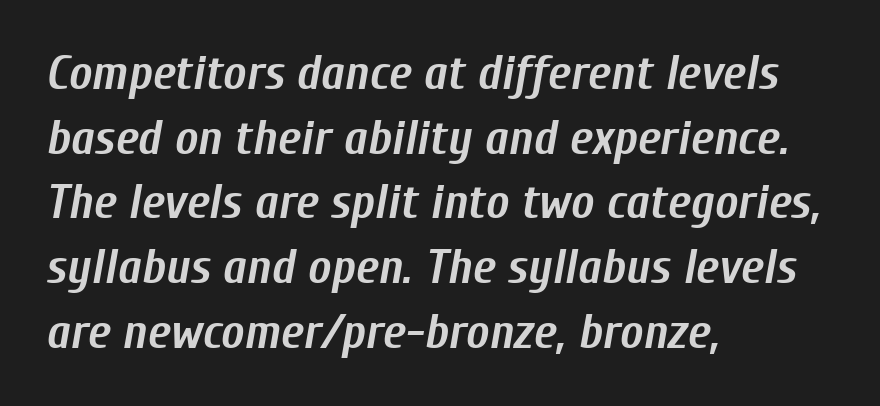
{"italic": "yes", "lean": "right", "slant_degrees": 10, "bold": "yes", "weight": "semibold", "width": "condensed", "stroke_contrast": "low", "x_height": "medium", "monospaced": "no", "underline": "no", "align": "left", "line_spacing": "normal", "line_spacing_ratio": 1.32, "letter_spacing": "normal", "letter_spacing_em": 0.0, "glyph_px": 49}
